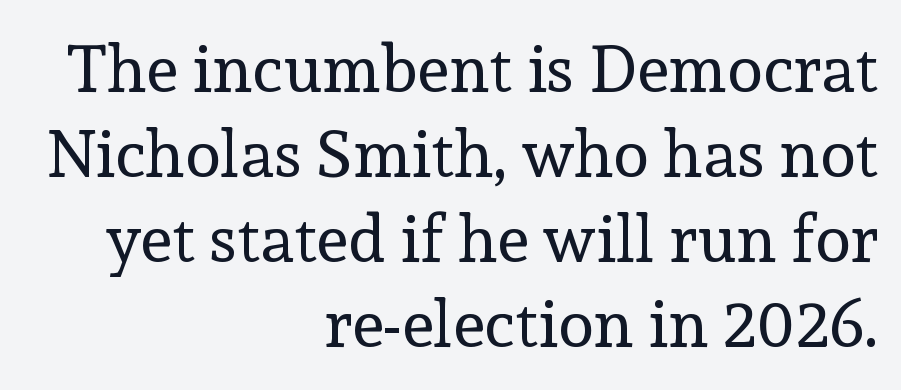
{"serif": "yes", "italic": "no", "bold": "no", "weight": "regular", "width": "normal", "x_height": "medium", "monospaced": "no", "underline": "no", "align": "right", "line_spacing": "normal", "line_spacing_ratio": 1.29, "letter_spacing": "normal", "letter_spacing_em": 0.0, "glyph_px": 66}
